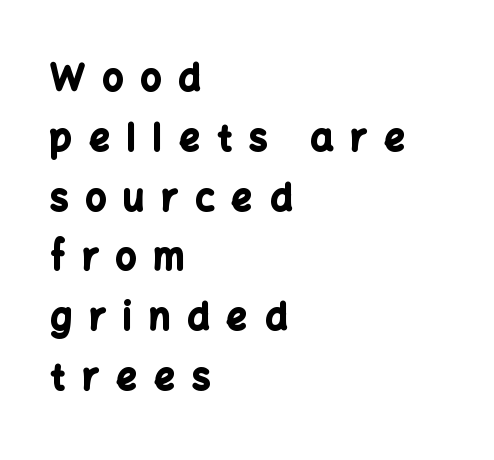
Q: Is the text bold? A: Yes.
Q: Is the text italic (slanted)? A: No, it is upright.
Q: Is the typeface a serif or a sans-serif typeface? A: Sans-serif.
Q: Is the text underlined? A: No.
Q: How is the paragraph aligned? A: Left-aligned.
Q: Is the spacing between letters normal or unusually wide? A: Unusually wide.
Q: Is the spacing between lines tight, normal or loose? A: Normal.
Q: Width (condensed, normal, or wide)? A: Normal.
Q: Stroke contrast? A: Low.
Q: x-height? A: Medium.
Q: Monospaced? A: No.
